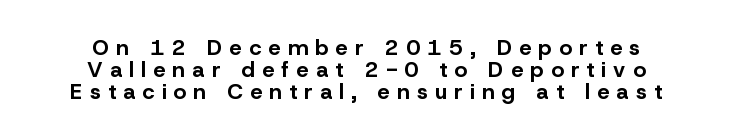
{"italic": "no", "bold": "yes", "underline": "no", "align": "center", "line_spacing": "tight", "line_spacing_ratio": 1.01, "letter_spacing": "wide", "letter_spacing_em": 0.33, "glyph_px": 22}
